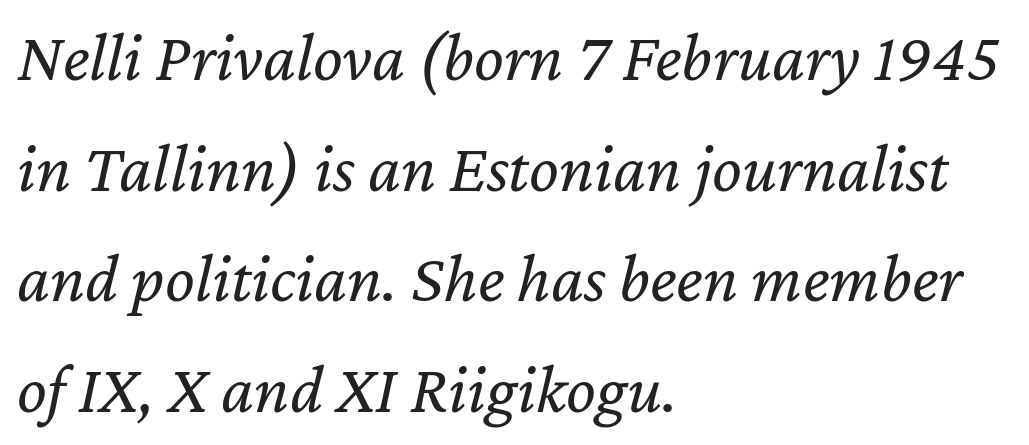
{"italic": "yes", "lean": "right", "slant_degrees": 12, "bold": "no", "weight": "regular", "width": "normal", "stroke_contrast": "low", "x_height": "medium", "monospaced": "no", "underline": "no", "align": "left", "line_spacing": "normal", "line_spacing_ratio": 1.58, "letter_spacing": "normal", "letter_spacing_em": 0.0, "glyph_px": 70}
